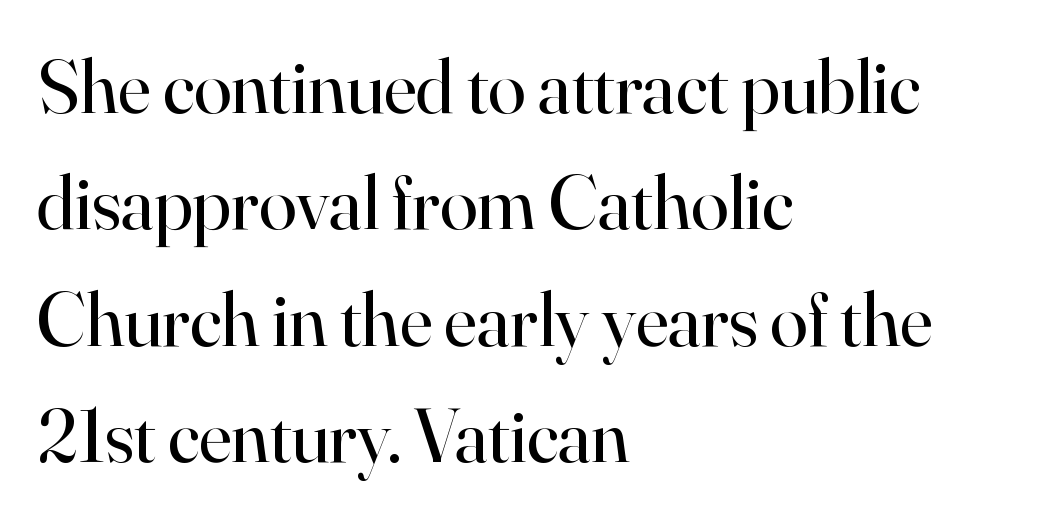
Q: Is the text bold? A: No.
Q: Is the text italic (slanted)? A: No, it is upright.
Q: Is the typeface a serif or a sans-serif typeface? A: Serif.
Q: Is the text underlined? A: No.
Q: How is the paragraph aligned? A: Left-aligned.
Q: Is the spacing between letters normal or unusually wide? A: Normal.
Q: Is the spacing between lines tight, normal or loose? A: Normal.
Q: Width (condensed, normal, or wide)? A: Normal.
Q: Stroke contrast? A: High.
Q: x-height? A: Small.
Q: Monospaced? A: No.
